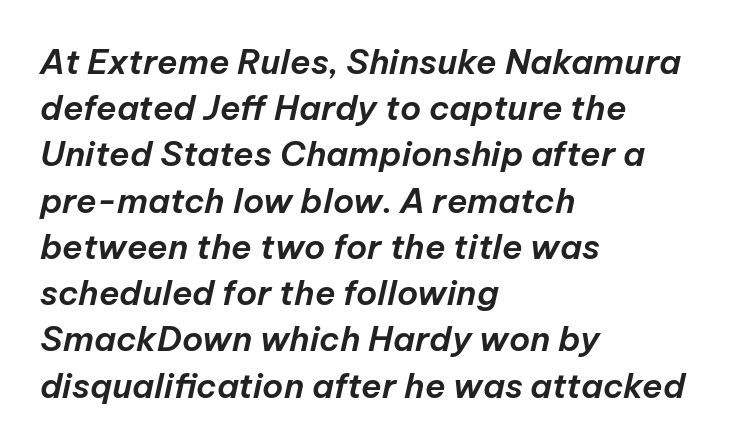
The image shows 34 px text type, italic (leaning right); set left-aligned, normal line spacing (1.36x), normal letter spacing, not underlined; low stroke contrast and a medium x-height.
